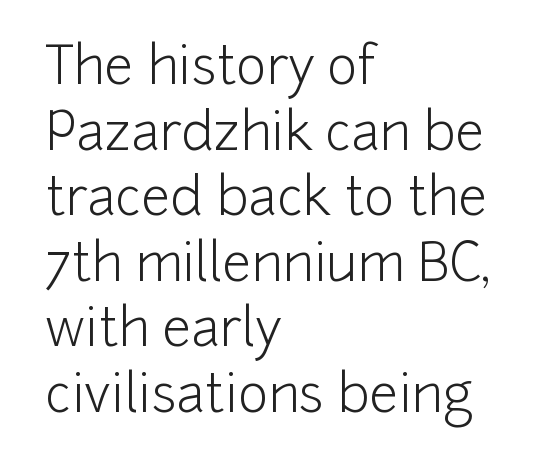
The image shows 52 px light sans-serif type, upright; set left-aligned, normal line spacing (1.26x), normal letter spacing, not underlined; low stroke contrast and a medium x-height.
